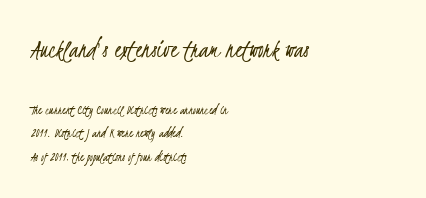
Q: Is the text bold? A: No.
Q: Is the typeface a serif or a sans-serif typeface? A: Sans-serif.
Q: Is the text underlined? A: No.
Q: How is the paragraph aligned? A: Left-aligned.
Q: Is the spacing between letters normal or unusually wide? A: Normal.
Q: Is the spacing between lines tight, normal or loose? A: Normal.
Q: Which block of text is set in a larger size, the first (top) or the second (bottom)? A: The first (top) one.
Q: Width (condensed, normal, or wide)? A: Condensed.
Q: Stroke contrast? A: Low.
Q: x-height? A: Small.
Q: Monospaced? A: No.
